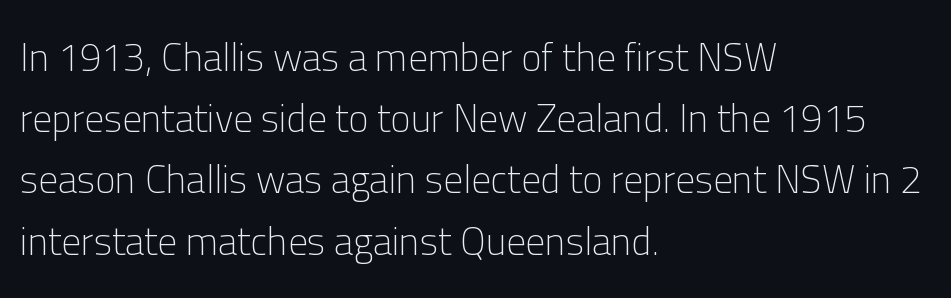
{"serif": "no", "italic": "no", "bold": "no", "weight": "light", "width": "normal", "stroke_contrast": "low", "x_height": "medium", "monospaced": "no", "underline": "no", "align": "left", "line_spacing": "normal", "line_spacing_ratio": 1.57, "letter_spacing": "normal", "letter_spacing_em": 0.0, "glyph_px": 39}
